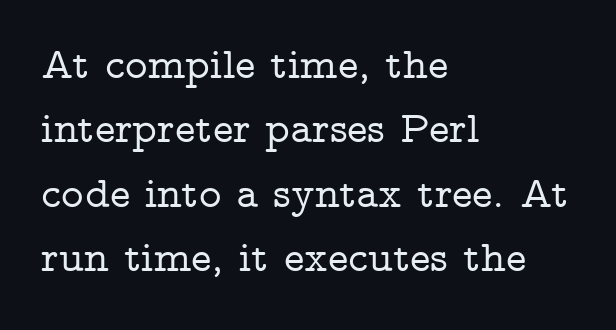
Q: Is the text italic (slanted)? A: No, it is upright.
Q: Is the typeface a serif or a sans-serif typeface? A: Serif.
Q: Is the text underlined? A: No.
Q: How is the paragraph aligned? A: Left-aligned.
Q: Is the spacing between letters normal or unusually wide? A: Normal.
Q: Is the spacing between lines tight, normal or loose? A: Normal.
Q: Width (condensed, normal, or wide)? A: Wide.
Q: Stroke contrast? A: Low.
Q: x-height? A: Medium.
Q: Monospaced? A: No.
